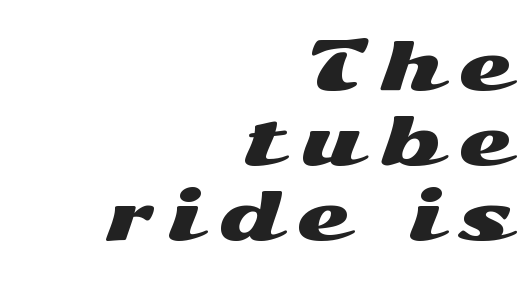
The image shows 68 px wide sans-serif type; set right-aligned, tight line spacing (1.1x), unusually wide letter spacing (+0.25 em), not underlined; medium stroke contrast and a medium x-height.
